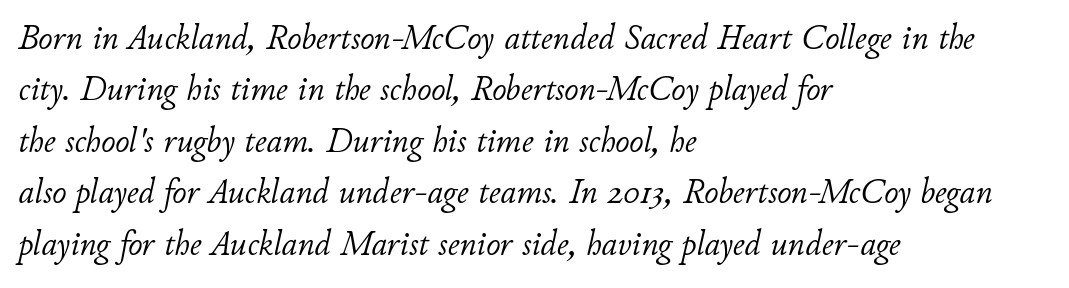
Q: Is the text bold? A: No.
Q: Is the text italic (slanted)? A: Yes, it leans right by about 11 degrees.
Q: Is the text underlined? A: No.
Q: How is the paragraph aligned? A: Left-aligned.
Q: Is the spacing between letters normal or unusually wide? A: Normal.
Q: Is the spacing between lines tight, normal or loose? A: Normal.
Q: Width (condensed, normal, or wide)? A: Normal.
Q: Stroke contrast? A: Low.
Q: x-height? A: Small.
Q: Monospaced? A: No.
